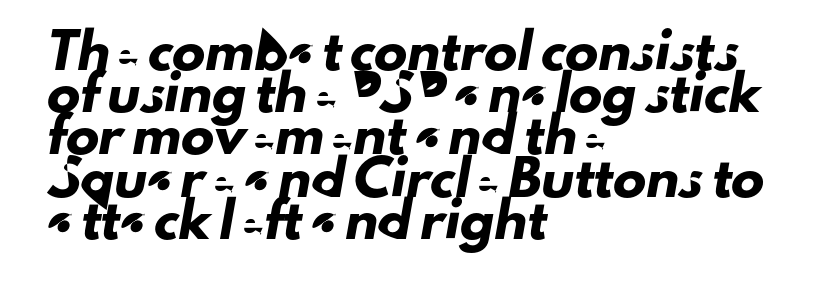
The specimen omits any rule beneath the text block's lines. Does extra space separate the letters? No, they use regular spacing. Visually the block forms a straight wall on the left and a jagged coastline on the right. Type style note: lacks serifs.
